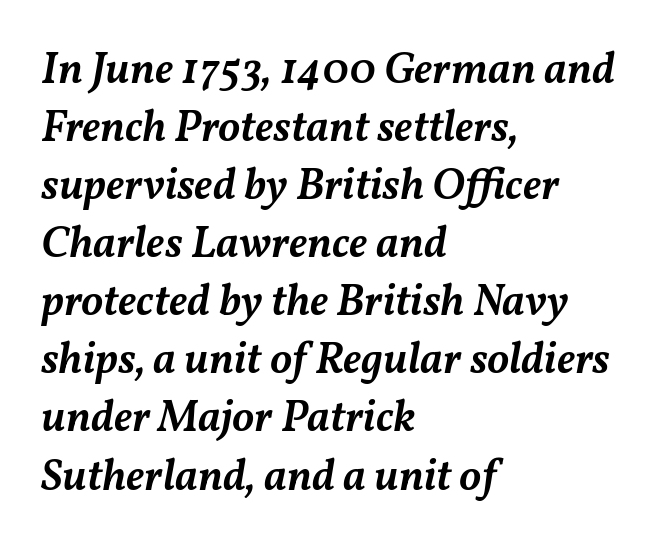
The image shows 44 px semibold type, italic (leaning right); set left-aligned, normal line spacing (1.32x), normal letter spacing, not underlined; medium stroke contrast and a medium x-height.
